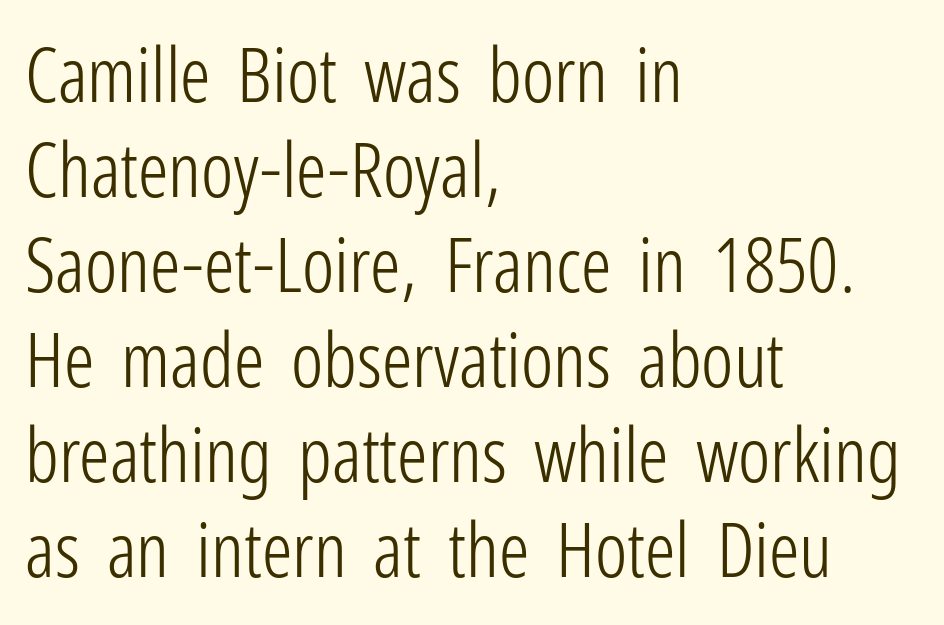
{"serif": "no", "italic": "no", "bold": "no", "weight": "light", "width": "condensed", "stroke_contrast": "low", "x_height": "medium", "monospaced": "no", "underline": "no", "align": "left", "line_spacing": "normal", "line_spacing_ratio": 1.25, "letter_spacing": "normal", "letter_spacing_em": 0.0, "glyph_px": 76}
